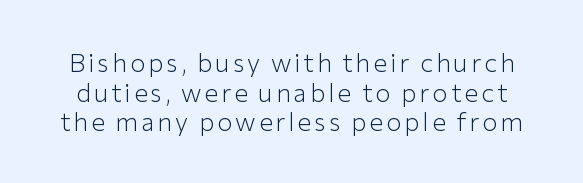
Type without underlining. Weight: regular or lighter. Vertically, the passage feels compressed, each row crowding the next. Designer's note — italics off, roman on.
